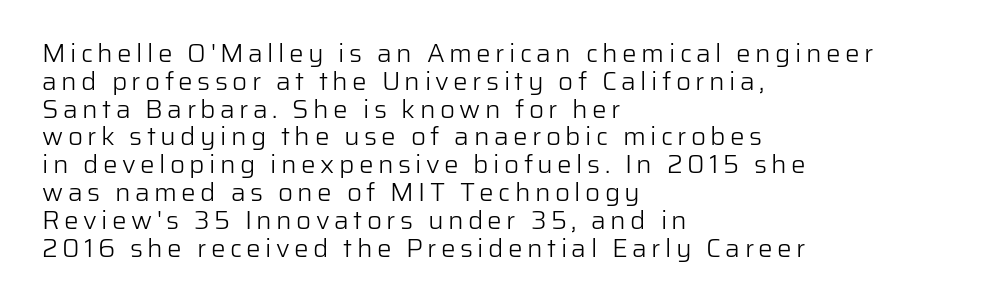
The letterforms sit at book weight or below. The passage shown is not underscored anywhere. Style check: upright. A student would call this left alignment; a typographer would say flush left, rag right. The passage shown stacks its lines with hardly any gap.
